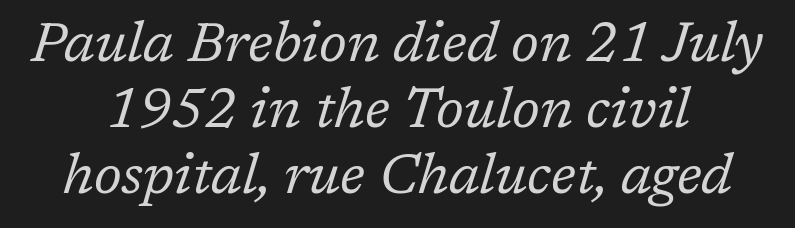
Q: Is the text bold? A: No.
Q: Is the text italic (slanted)? A: Yes, it leans right by about 17 degrees.
Q: Is the typeface a serif or a sans-serif typeface? A: Serif.
Q: Is the text underlined? A: No.
Q: Is the spacing between letters normal or unusually wide? A: Normal.
Q: Width (condensed, normal, or wide)? A: Normal.
Q: Stroke contrast? A: Low.
Q: x-height? A: Medium.
Q: Monospaced? A: No.
